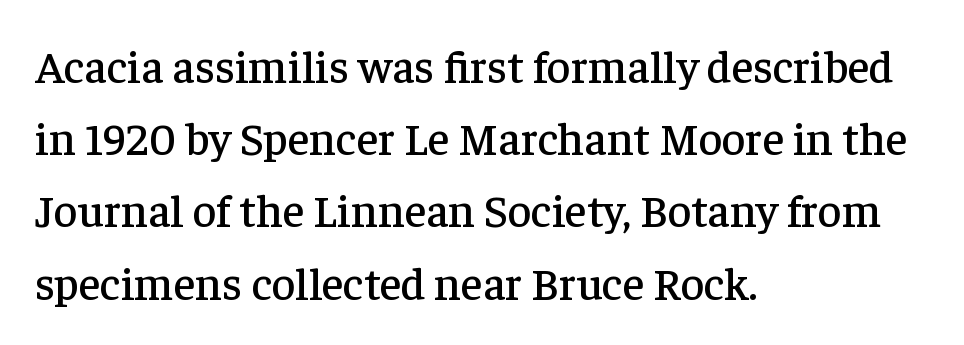
The image shows 46 px serif type, upright; set left-aligned, normal line spacing (1.57x), normal letter spacing, not underlined; low stroke contrast and a medium x-height.
